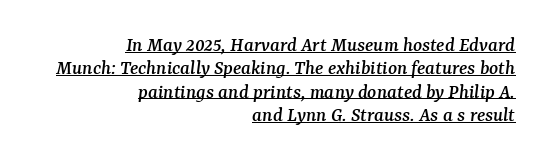
The image shows 21 px text type, italic (leaning right); set right-aligned, tight line spacing (1.11x), normal letter spacing, underlined.
